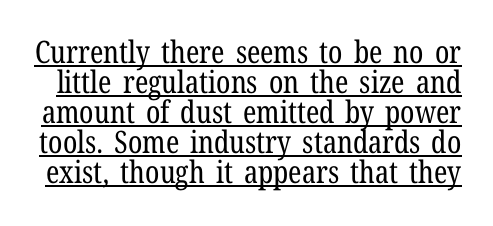
Q: Is the text bold? A: No.
Q: Is the text italic (slanted)? A: No, it is upright.
Q: Is the typeface a serif or a sans-serif typeface? A: Serif.
Q: Is the text underlined? A: Yes.
Q: Is the spacing between letters normal or unusually wide? A: Normal.
Q: Is the spacing between lines tight, normal or loose? A: Tight.
Q: Width (condensed, normal, or wide)? A: Condensed.
Q: Stroke contrast? A: Low.
Q: x-height? A: Medium.
Q: Monospaced? A: No.
